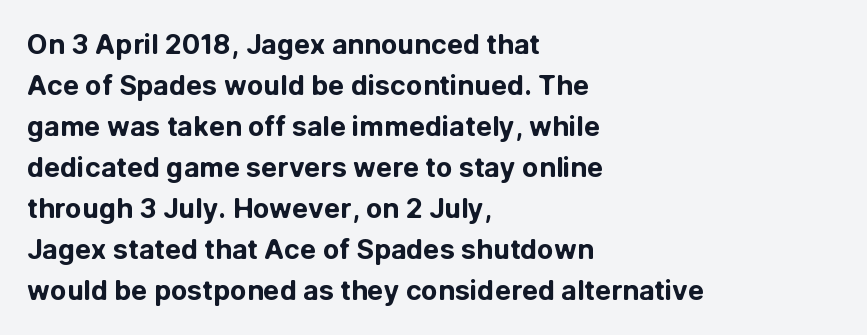
Line beginnings align vertically; line endings do not. Between one letter and the next there's only the usual sliver of space. Notice how descenders clear the ascenders below comfortably — that's standard leading. Does the lettering tilt? It doesn't — this is upright. Letters rest on an invisible, unmarked baseline.
